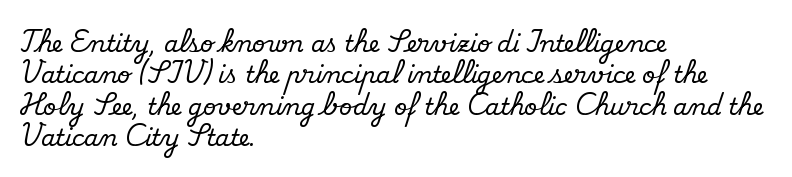
The image shows 23 px text type; set left-aligned, normal line spacing (1.36x), normal letter spacing, not underlined.
